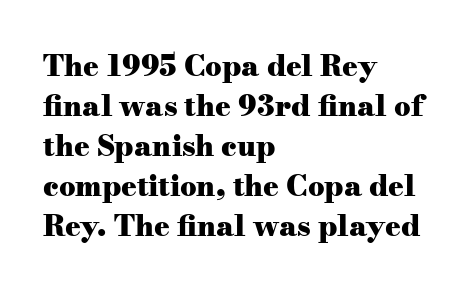
{"serif": "yes", "italic": "no", "bold": "yes", "weight": "heavy", "width": "wide", "stroke_contrast": "medium", "x_height": "small", "monospaced": "no", "underline": "no", "align": "left", "line_spacing": "normal", "line_spacing_ratio": 1.38, "letter_spacing": "normal", "letter_spacing_em": 0.0, "glyph_px": 29}
